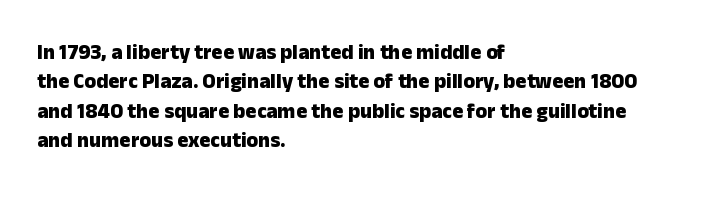
Q: Is the text bold? A: Yes.
Q: Is the text italic (slanted)? A: No, it is upright.
Q: Is the text underlined? A: No.
Q: How is the paragraph aligned? A: Left-aligned.
Q: Is the spacing between letters normal or unusually wide? A: Normal.
Q: Is the spacing between lines tight, normal or loose? A: Normal.
